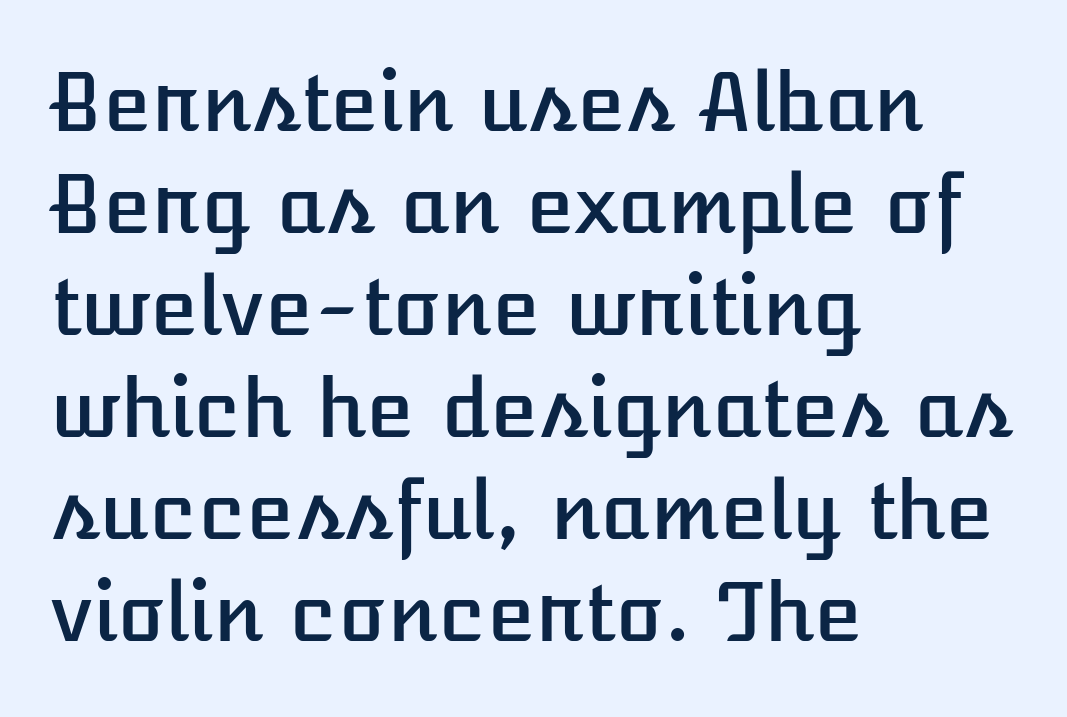
Baseline-to-baseline distance is the conventional proportion of letter height. Rule under the text: the space is simply empty. Notice how the stems are strictly vertical — no italics here. The paragraph shown leans on its left margin. Tracking here is standard; glyphs follow each other at the usual distance.
